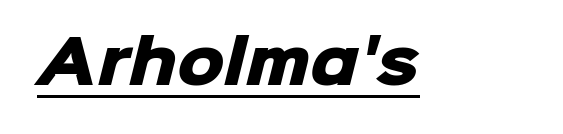
Q: Is the text bold? A: Yes.
Q: Is the typeface a serif or a sans-serif typeface? A: Sans-serif.
Q: Is the text underlined? A: Yes.
Q: Is the spacing between letters normal or unusually wide? A: Normal.
Q: Width (condensed, normal, or wide)? A: Normal.
Q: Stroke contrast? A: Low.
Q: x-height? A: Medium.
Q: Monospaced? A: No.
